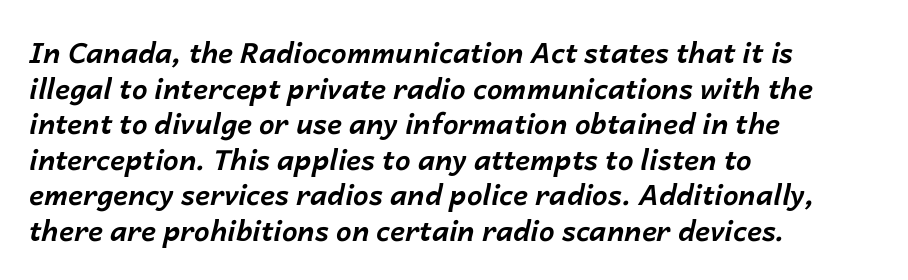
The image shows 28 px bold type, italic (leaning right); set left-aligned, normal line spacing (1.27x), normal letter spacing, not underlined; low stroke contrast and a medium x-height.
